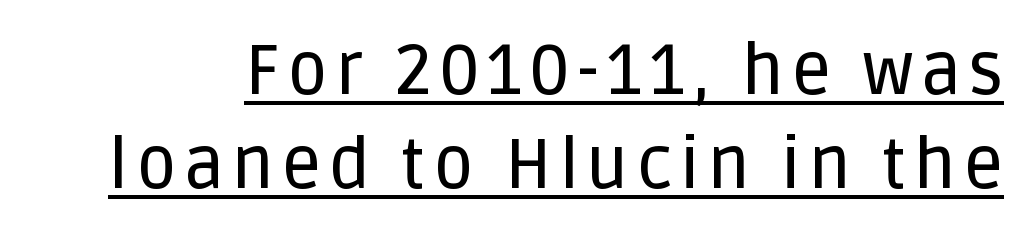
Q: Is the text italic (slanted)? A: No, it is upright.
Q: Is the typeface a serif or a sans-serif typeface? A: Sans-serif.
Q: Is the text underlined? A: Yes.
Q: Is the spacing between lines tight, normal or loose? A: Normal.
Q: Width (condensed, normal, or wide)? A: Normal.
Q: Stroke contrast? A: Low.
Q: x-height? A: Large.
Q: Monospaced? A: No.
